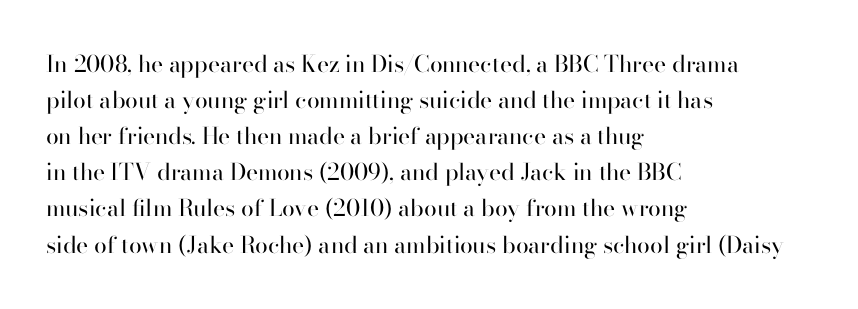
Q: Is the text bold? A: No.
Q: Is the text italic (slanted)? A: No, it is upright.
Q: Is the text underlined? A: No.
Q: How is the paragraph aligned? A: Left-aligned.
Q: Is the spacing between letters normal or unusually wide? A: Normal.
Q: Is the spacing between lines tight, normal or loose? A: Normal.
